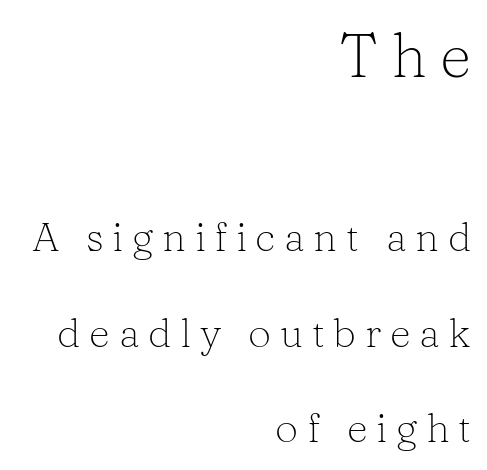
Q: Is the text bold? A: No.
Q: Is the text italic (slanted)? A: No, it is upright.
Q: Is the typeface a serif or a sans-serif typeface? A: Serif.
Q: Is the text underlined? A: No.
Q: How is the paragraph aligned? A: Right-aligned.
Q: Is the spacing between letters normal or unusually wide? A: Unusually wide.
Q: Is the spacing between lines tight, normal or loose? A: Loose.
Q: Which block of text is set in a larger size, the first (top) or the second (bottom)? A: The first (top) one.
Q: Width (condensed, normal, or wide)? A: Normal.
Q: Stroke contrast? A: Low.
Q: x-height? A: Medium.
Q: Monospaced? A: No.
